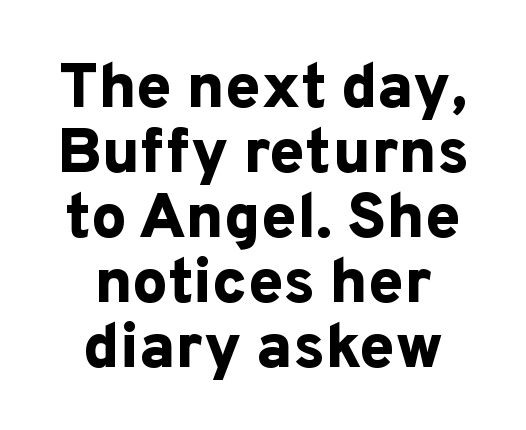
Set as a true bold cut, around the 700 mark. The characters display no serif detailing; their extremities are plain. Plain, unruled lines of type. Line spacing here is tight. When letters stand straight like this, we call the style roman or upright. Horizontal alignment here is central, giving a formal, balanced look.
